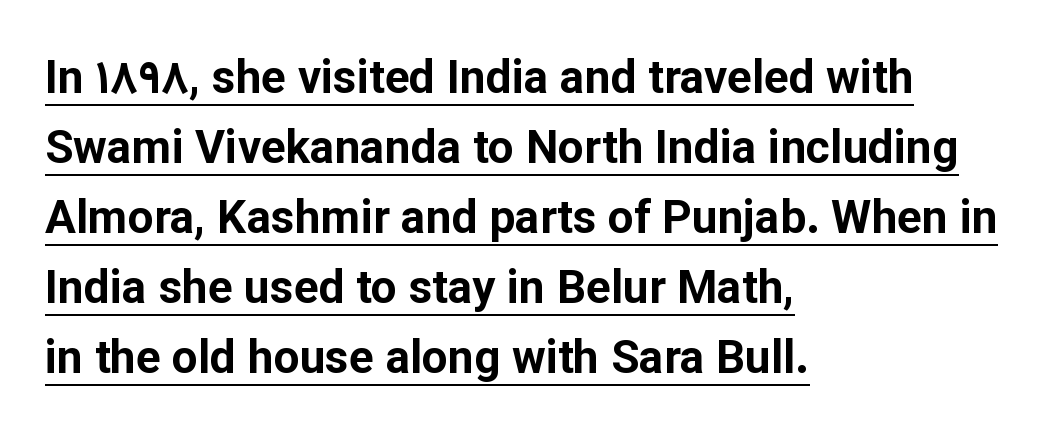
{"serif": "no", "italic": "no", "bold": "yes", "weight": "bold", "width": "normal", "stroke_contrast": "low", "x_height": "medium", "monospaced": "no", "underline": "yes", "align": "left", "line_spacing": "normal", "line_spacing_ratio": 1.52, "letter_spacing": "normal", "letter_spacing_em": 0.0, "glyph_px": 46}
